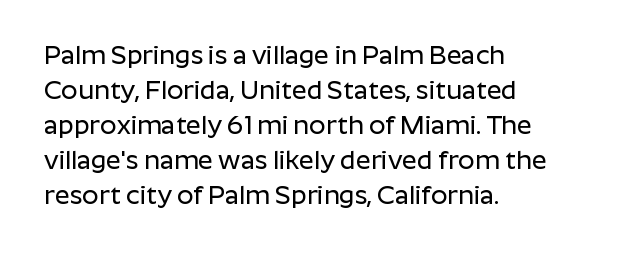
The image shows 26 px text type, upright; set left-aligned, normal line spacing (1.35x), normal letter spacing, not underlined.
